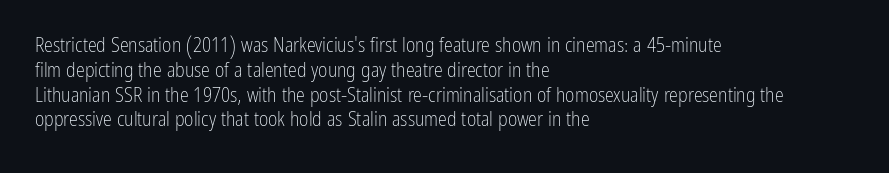
The image shows 20 px text type, upright; set left-aligned, line spacing 1.24x, normal letter spacing, not underlined.
